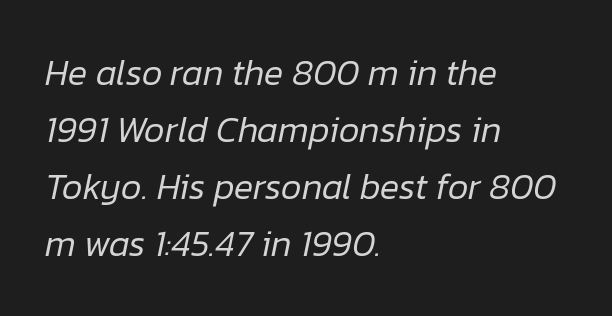
{"italic": "yes", "lean": "right", "slant_degrees": 12, "bold": "no", "weight": "regular", "width": "normal", "stroke_contrast": "low", "x_height": "medium", "monospaced": "no", "underline": "no", "align": "left", "line_spacing": "normal", "line_spacing_ratio": 1.58, "letter_spacing": "normal", "letter_spacing_em": 0.0, "glyph_px": 36}
